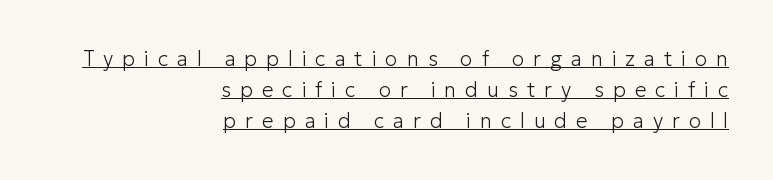
{"italic": "no", "bold": "no", "underline": "yes", "align": "right", "line_spacing": "normal", "line_spacing_ratio": 1.48, "letter_spacing": "wide", "letter_spacing_em": 0.42, "glyph_px": 21}
